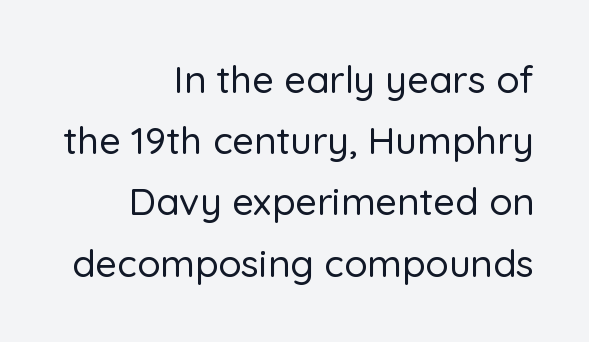
No feet cap the strokes, marking this as sans-serif type. The rendering uses natural spacing where letterforms have individual widths. Italic? Not at all — the glyphs are vertical. You could call the tracking neutral — neither tight nor loose. One-word summary of the alignment: right. Students, observe: this is what conventionally led text looks like.
